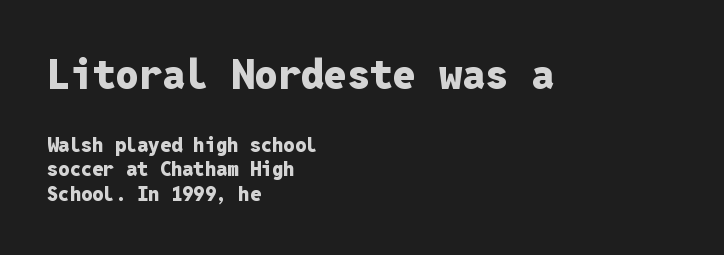
{"serif": "no", "italic": "no", "bold": "yes", "weight": "heavy", "width": "normal", "stroke_contrast": "low", "x_height": "medium", "monospaced": "yes", "underline": "no", "align": "left", "line_spacing_ratio": 1.24, "letter_spacing": "normal", "letter_spacing_em": 0.0, "larger_block": "first", "size_ratio": 2.05, "glyph_px": 41}
